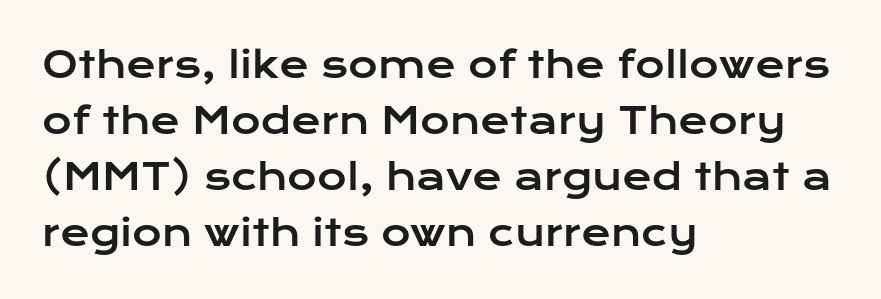
{"serif": "no", "italic": "no", "width": "wide", "stroke_contrast": "low", "x_height": "medium", "monospaced": "no", "underline": "no", "align": "left", "line_spacing": "normal", "line_spacing_ratio": 1.56, "letter_spacing": "normal", "letter_spacing_em": 0.0, "glyph_px": 36}
